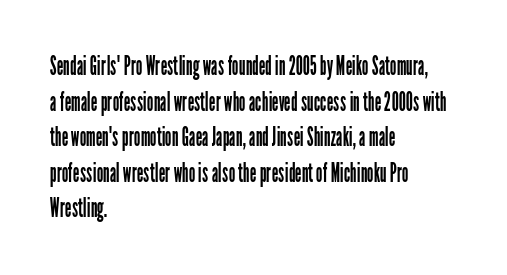
{"italic": "no", "bold": "no", "underline": "no", "align": "left", "line_spacing": "normal", "line_spacing_ratio": 1.37, "letter_spacing": "normal", "letter_spacing_em": 0.0, "glyph_px": 26}
